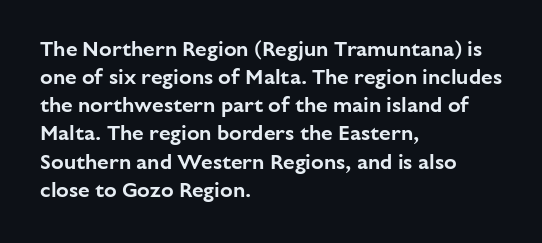
The image shows 21 px text type, upright; set left-aligned, normal line spacing (1.34x), normal letter spacing, not underlined.
